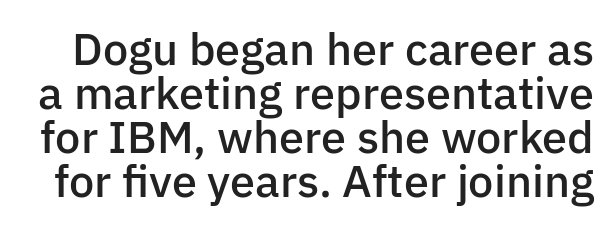
The image shows 45 px semibold sans-serif type, upright; set tight line spacing (0.98x), normal letter spacing, not underlined; low stroke contrast and a medium x-height.
